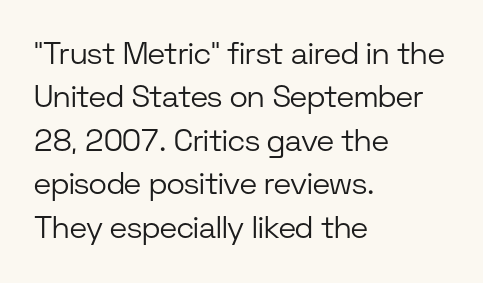
The image shows 31 px light sans-serif type, upright; set left-aligned, normal line spacing (1.4x), normal letter spacing, not underlined; low stroke contrast and a medium x-height.
